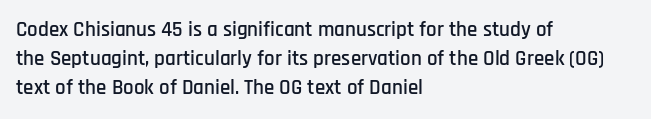
{"italic": "no", "underline": "no", "align": "left", "line_spacing": "normal", "line_spacing_ratio": 1.39, "letter_spacing": "normal", "letter_spacing_em": 0.0, "glyph_px": 21}
